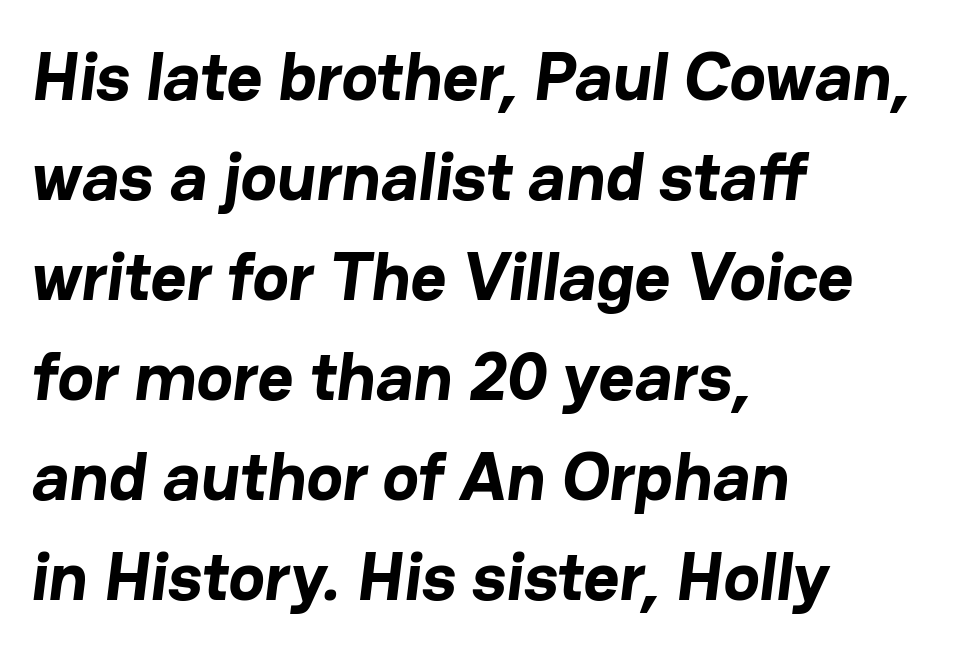
Q: Is the text bold? A: Yes.
Q: Is the typeface a serif or a sans-serif typeface? A: Sans-serif.
Q: Is the text underlined? A: No.
Q: How is the paragraph aligned? A: Left-aligned.
Q: Is the spacing between letters normal or unusually wide? A: Normal.
Q: Is the spacing between lines tight, normal or loose? A: Normal.
Q: Width (condensed, normal, or wide)? A: Normal.
Q: Stroke contrast? A: Low.
Q: x-height? A: Medium.
Q: Monospaced? A: No.
